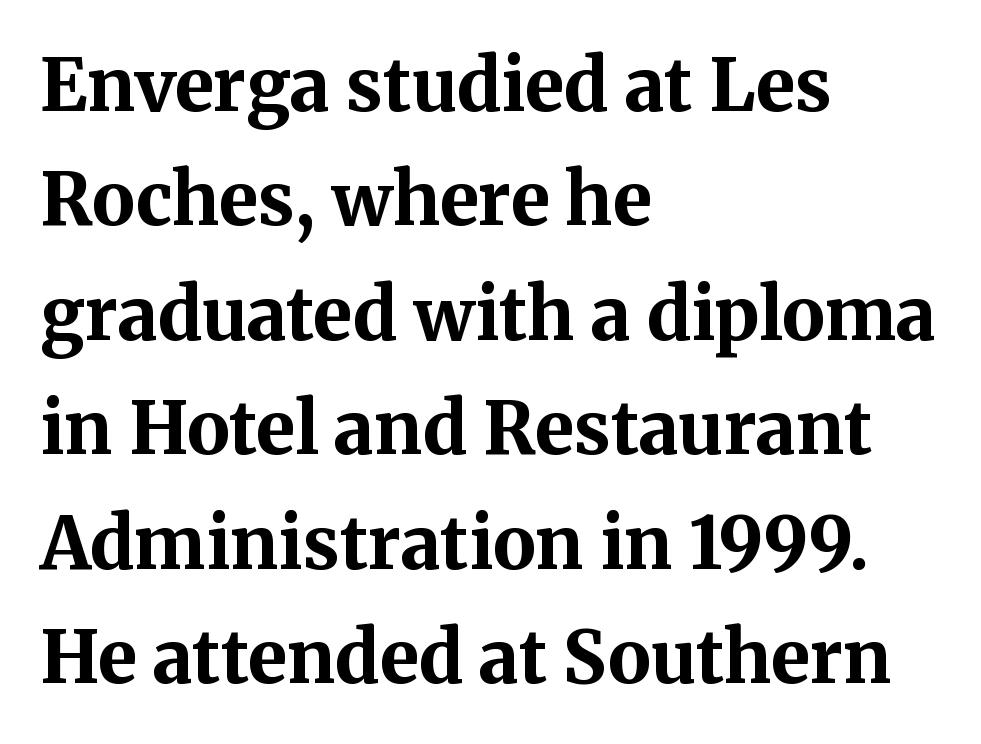
This rendering uses left alignment, leaving the right contour irregular. The gaps between neighbouring characters are ordinary and unremarkable. A normal amount of white space separates one row of letters from the next. Spacing verdict: proportional, widths tailored to each character. Unmarked baselines from the first word to the last.
